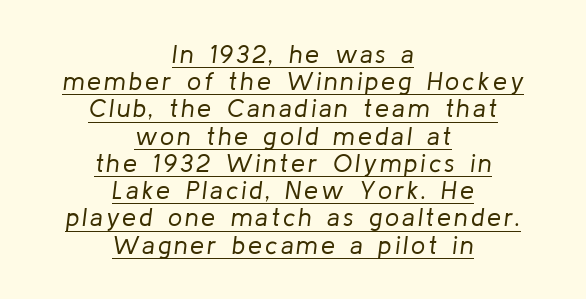
Q: Is the text bold? A: No.
Q: Is the text italic (slanted)? A: Yes, it leans right by about 8 degrees.
Q: Is the text underlined? A: Yes.
Q: How is the paragraph aligned? A: Centered.
Q: Is the spacing between lines tight, normal or loose? A: Tight.
